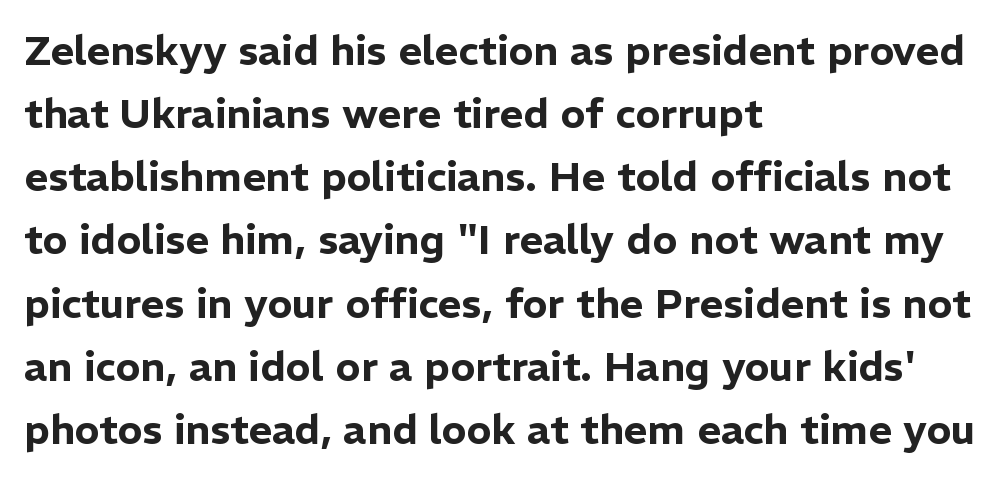
The image shows 41 px sans-serif type, upright; set left-aligned, normal line spacing (1.54x), normal letter spacing, not underlined; low stroke contrast and a medium x-height.
